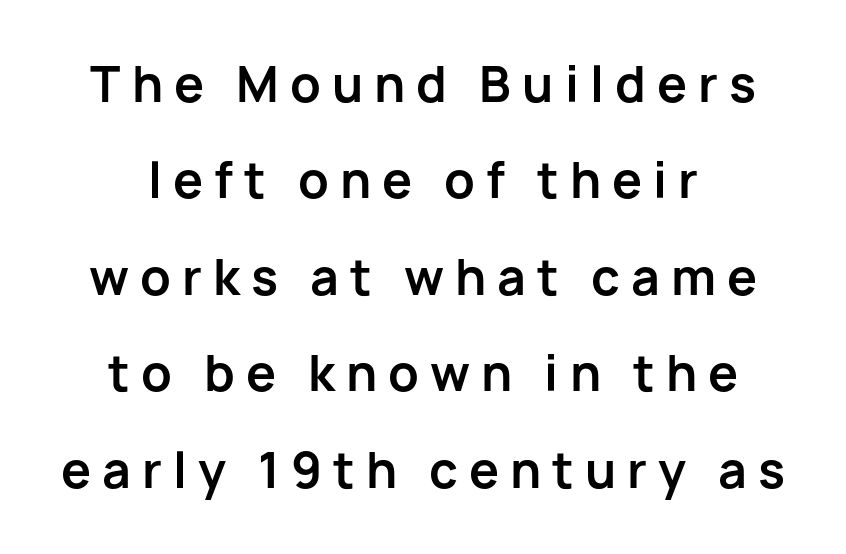
This rendering features lettering with no underline. Thick stems and heavy bowls — unmistakably bold. The type sits square on the baseline with zero lean. Does extra space separate the letters? Yes, quite a lot of it.
